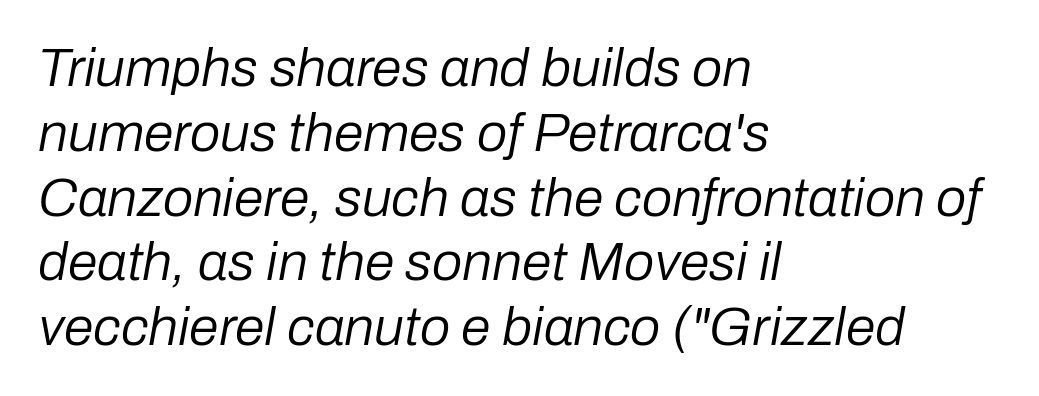
The image shows 54 px regular-weight type, italic (leaning right); set left-aligned, line spacing 1.2x, normal letter spacing, not underlined; low stroke contrast and a medium x-height.
